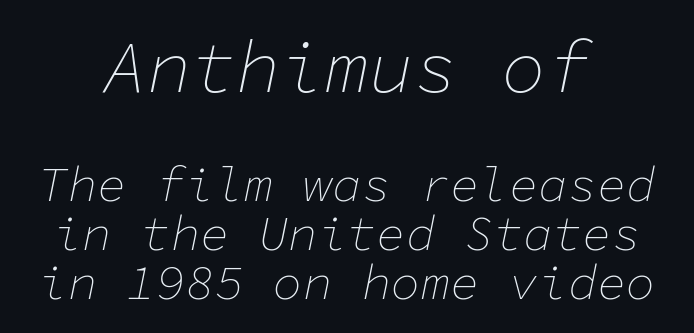
The image shows 74 px thin type, italic (leaning right), monospaced; set centered, tight line spacing (1.0x), normal letter spacing, not underlined; the first (top) block is 1.51x larger; low stroke contrast and a medium x-height.
